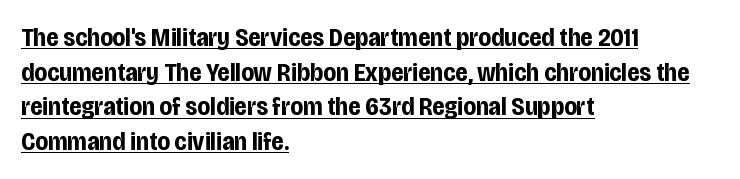
These lines carry a lot of weight — the face is fully bold. Horizontally, the lines are justified to the leading edge only. Regular leading. The string is rendered with underlining switched on. Does the lettering tilt? It doesn't — this is upright. Nothing unusual about the tracking: characters are spaced as the font intends.
